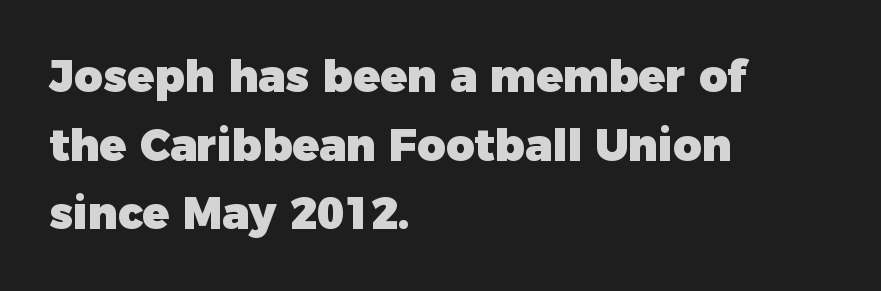
Do the characters align in a grid? No, the font is proportional. Ascenders rise straight up at ninety degrees. The letters are bold, with thick, heavy strokes. To sum up the face: it is a sans, with no serifs.
